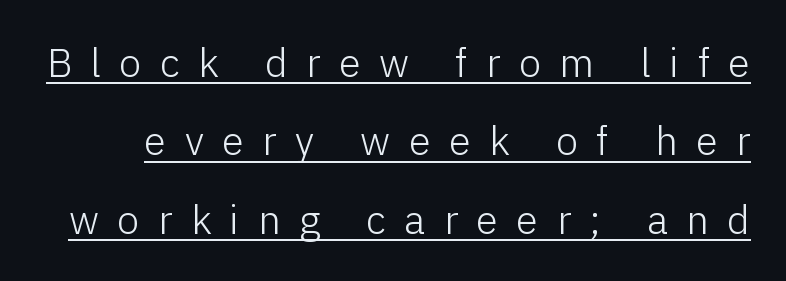
The text was rendered using a sans face with plain stroke endings. Does the leading feel generous? Absolutely, it's lavish. Substantial extra tracking has been applied to these lines. The letters stand straight up with perfectly vertical stems. Character widths vary here, with narrow letters taking less room than wide ones. Nothing heavy about these letters — not bold at all.
